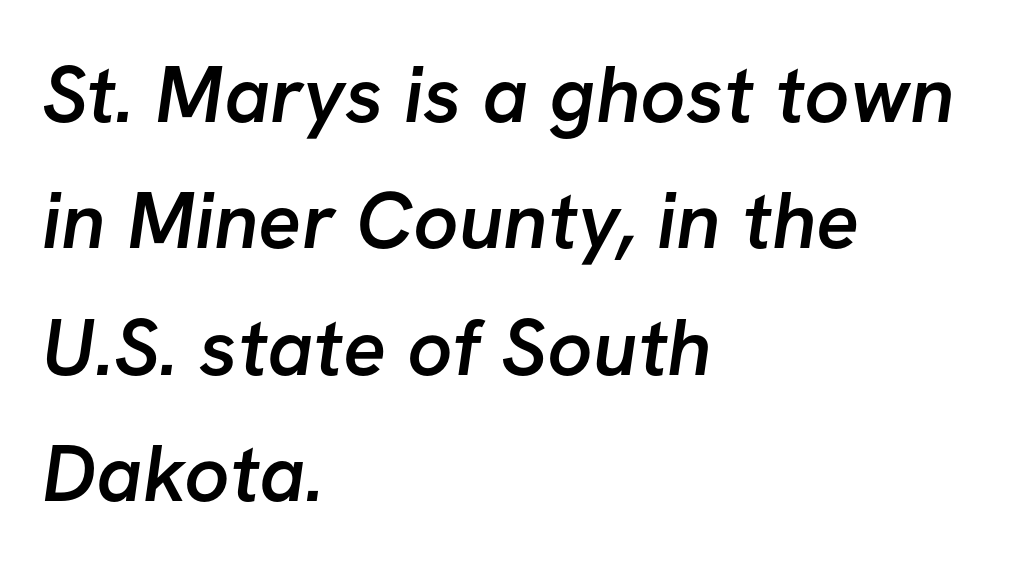
Q: Is the text bold? A: Semi-bold.
Q: Is the typeface a serif or a sans-serif typeface? A: Sans-serif.
Q: Is the text underlined? A: No.
Q: How is the paragraph aligned? A: Left-aligned.
Q: Is the spacing between letters normal or unusually wide? A: Normal.
Q: Is the spacing between lines tight, normal or loose? A: Normal.
Q: Width (condensed, normal, or wide)? A: Normal.
Q: Stroke contrast? A: Low.
Q: x-height? A: Medium.
Q: Monospaced? A: No.
